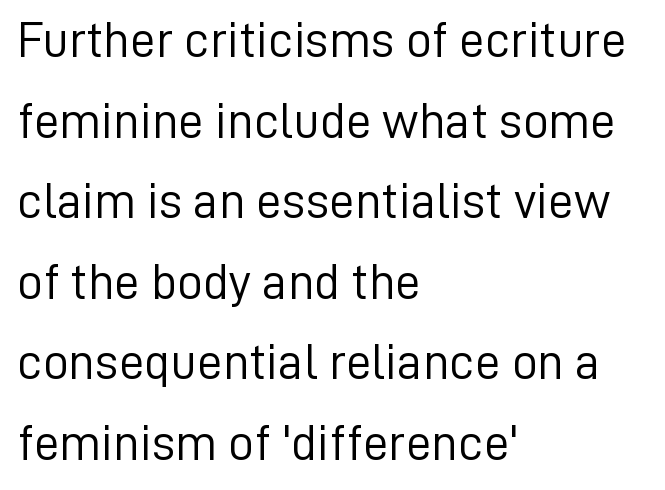
Q: Is the text bold? A: No.
Q: Is the text italic (slanted)? A: No, it is upright.
Q: Is the typeface a serif or a sans-serif typeface? A: Sans-serif.
Q: Is the text underlined? A: No.
Q: How is the paragraph aligned? A: Left-aligned.
Q: Is the spacing between letters normal or unusually wide? A: Normal.
Q: Is the spacing between lines tight, normal or loose? A: Normal.
Q: Width (condensed, normal, or wide)? A: Normal.
Q: Stroke contrast? A: Low.
Q: x-height? A: Medium.
Q: Monospaced? A: No.
